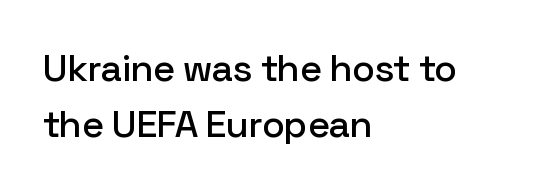
These lines keep a tight, regular rhythm from letter to letter. One-word summary of the alignment: left. The font family rendered here belongs to the sans-serif group. Looks like regular typesetting: each glyph gets only the width it needs.
